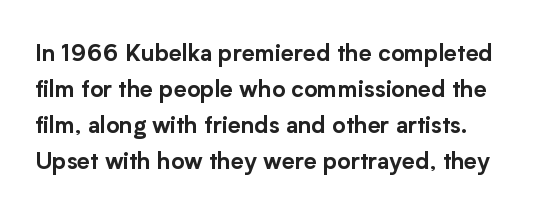
The image shows 23 px text type, upright; set normal line spacing (1.56x), normal letter spacing, not underlined.
